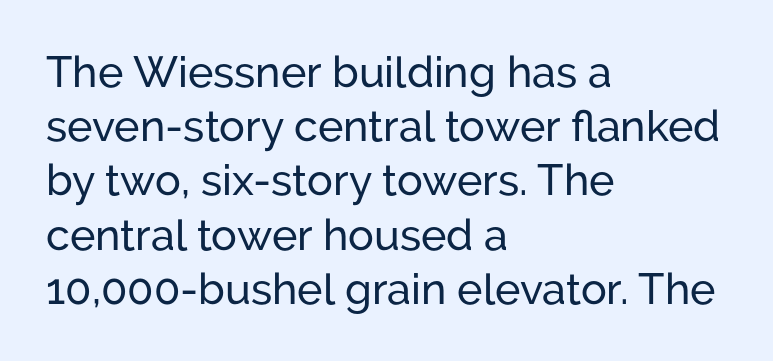
The image shows 43 px sans-serif type, upright; set left-aligned, normal line spacing (1.26x), normal letter spacing, not underlined; low stroke contrast and a medium x-height.
